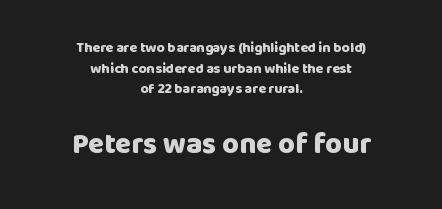
Q: Is the text bold? A: Yes.
Q: Is the text italic (slanted)? A: No, it is upright.
Q: Is the typeface a serif or a sans-serif typeface? A: Sans-serif.
Q: Is the text underlined? A: No.
Q: How is the paragraph aligned? A: Centered.
Q: Is the spacing between letters normal or unusually wide? A: Normal.
Q: Is the spacing between lines tight, normal or loose? A: Normal.
Q: Which block of text is set in a larger size, the first (top) or the second (bottom)? A: The second (bottom) one.
Q: Width (condensed, normal, or wide)? A: Normal.
Q: Stroke contrast? A: Low.
Q: x-height? A: Large.
Q: Monospaced? A: No.
